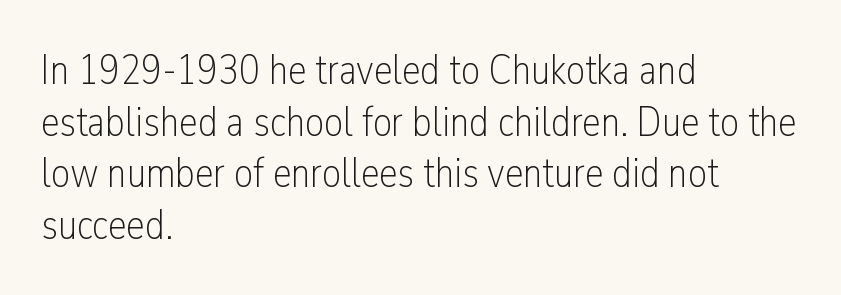
Q: Is the text bold? A: No.
Q: Is the text italic (slanted)? A: No, it is upright.
Q: Is the typeface a serif or a sans-serif typeface? A: Sans-serif.
Q: Is the text underlined? A: No.
Q: How is the paragraph aligned? A: Left-aligned.
Q: Is the spacing between letters normal or unusually wide? A: Normal.
Q: Width (condensed, normal, or wide)? A: Condensed.
Q: Stroke contrast? A: Low.
Q: x-height? A: Medium.
Q: Monospaced? A: No.
